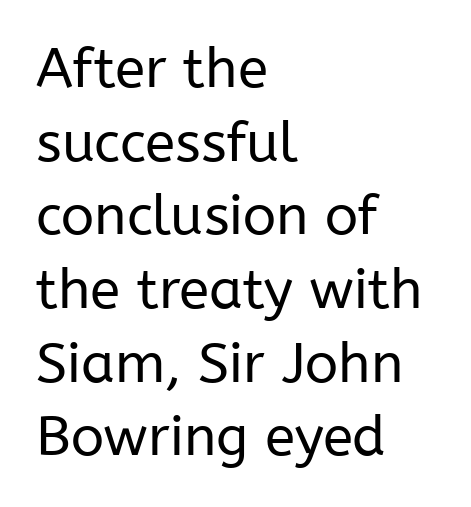
Q: Is the text bold? A: No.
Q: Is the text italic (slanted)? A: No, it is upright.
Q: Is the typeface a serif or a sans-serif typeface? A: Sans-serif.
Q: Is the text underlined? A: No.
Q: How is the paragraph aligned? A: Left-aligned.
Q: Is the spacing between letters normal or unusually wide? A: Normal.
Q: Is the spacing between lines tight, normal or loose? A: Normal.
Q: Width (condensed, normal, or wide)? A: Normal.
Q: Stroke contrast? A: Low.
Q: x-height? A: Medium.
Q: Monospaced? A: No.
